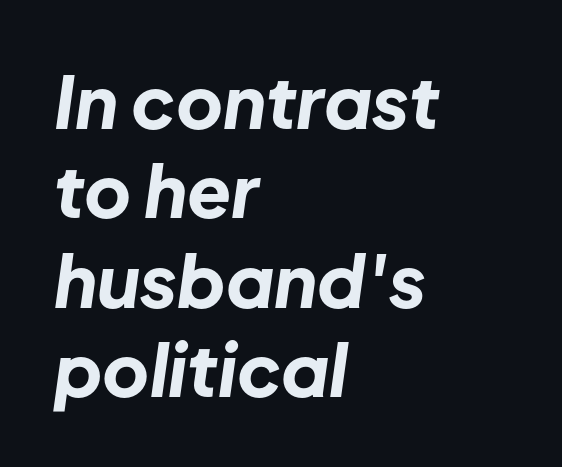
{"italic": "yes", "lean": "right", "slant_degrees": 8, "bold": "yes", "weight": "bold", "width": "normal", "stroke_contrast": "low", "x_height": "medium", "monospaced": "no", "underline": "no", "align": "left", "line_spacing_ratio": 1.24, "letter_spacing": "normal", "letter_spacing_em": 0.0, "glyph_px": 72}
